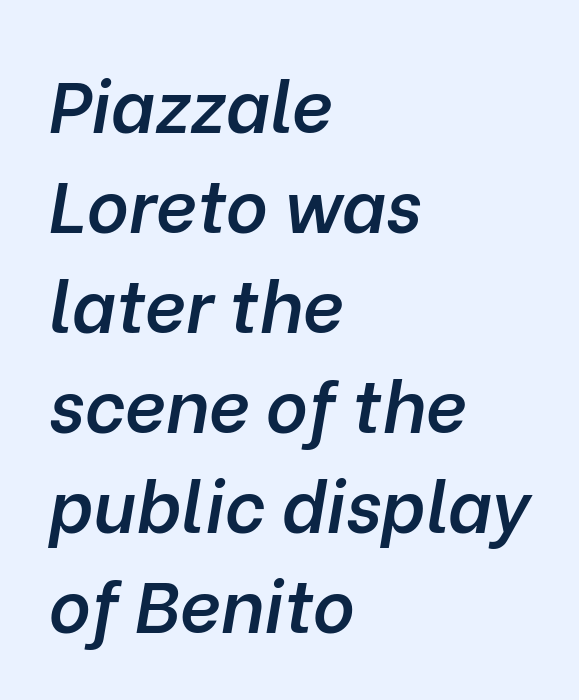
Q: Is the text bold? A: Semi-bold.
Q: Is the text italic (slanted)? A: Yes, it leans right by about 10 degrees.
Q: Is the text underlined? A: No.
Q: How is the paragraph aligned? A: Left-aligned.
Q: Is the spacing between letters normal or unusually wide? A: Normal.
Q: Is the spacing between lines tight, normal or loose? A: Normal.
Q: Width (condensed, normal, or wide)? A: Normal.
Q: Stroke contrast? A: Low.
Q: x-height? A: Medium.
Q: Monospaced? A: No.
